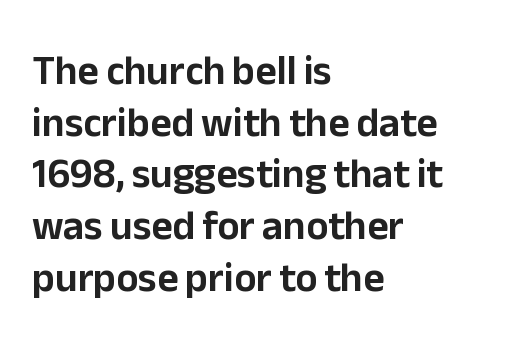
Q: Is the text italic (slanted)? A: No, it is upright.
Q: Is the typeface a serif or a sans-serif typeface? A: Sans-serif.
Q: Is the text underlined? A: No.
Q: How is the paragraph aligned? A: Left-aligned.
Q: Is the spacing between letters normal or unusually wide? A: Normal.
Q: Is the spacing between lines tight, normal or loose? A: Normal.
Q: Width (condensed, normal, or wide)? A: Normal.
Q: Stroke contrast? A: Low.
Q: x-height? A: Medium.
Q: Monospaced? A: No.
